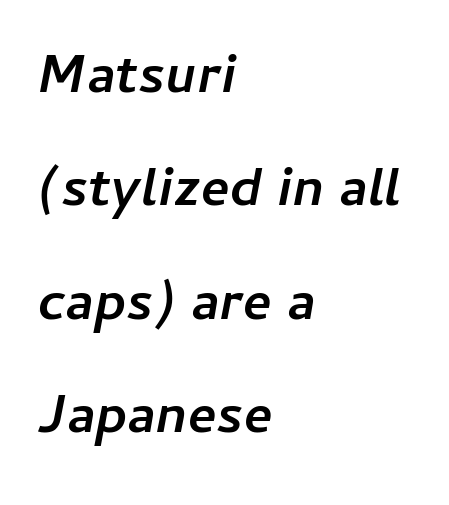
The leading is generous, giving the passage an open texture. Plain, unruled lines of type. Words appear dense and cohesive because spacing is normal. Pretty heavy lettering here — definitely bold. The face used here is proportionally spaced, like ordinary book or web type. One-word summary of the alignment: left.
